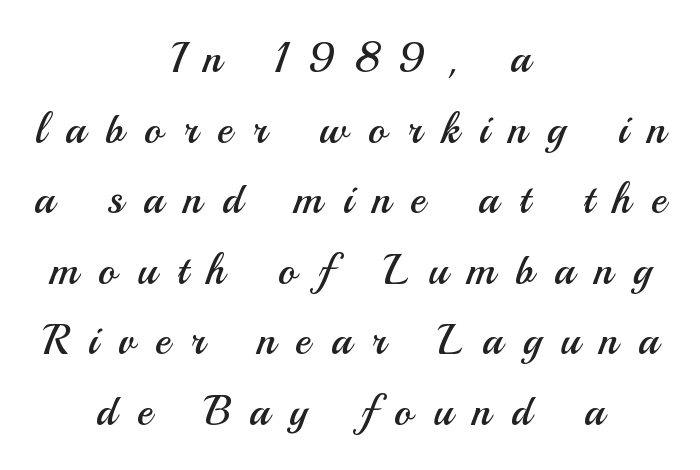
The image shows 42 px regular-weight sans-serif type; set centered, normal line spacing (1.68x), unusually wide letter spacing (+0.48 em), not underlined; medium stroke contrast and a small x-height.
